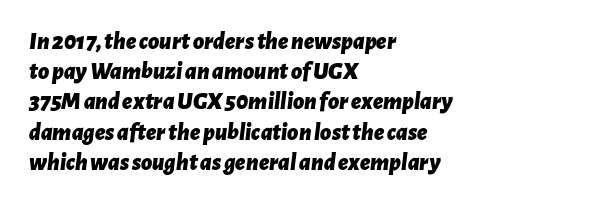
Q: Is the text bold? A: Yes.
Q: Is the text italic (slanted)? A: Yes, it leans right by about 7 degrees.
Q: Is the text underlined? A: No.
Q: How is the paragraph aligned? A: Left-aligned.
Q: Is the spacing between letters normal or unusually wide? A: Normal.
Q: Is the spacing between lines tight, normal or loose? A: Normal.
